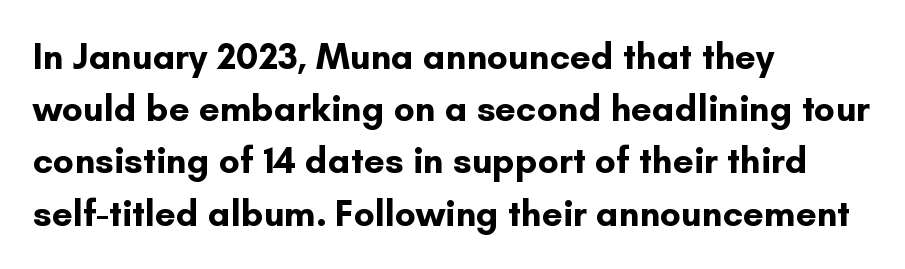
The image shows 37 px bold sans-serif type, upright; set left-aligned, normal line spacing (1.41x), normal letter spacing, not underlined; low stroke contrast and a small x-height.
